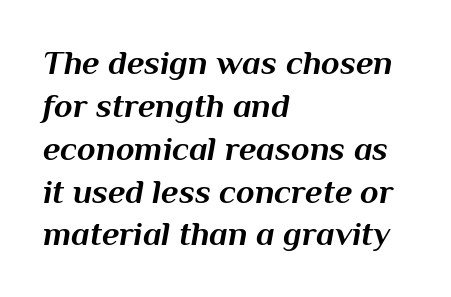
The glyphs are unaccompanied by any horizontal stroke below them. The sample has been set heavy, in full bold. Do the characters align in a grid? No, the font is proportional. One-word summary of the alignment: left. Is there much room between lines? A standard amount, neither cramped nor airy. Is the letter spacing exaggerated? No — it looks like the ordinary default.
